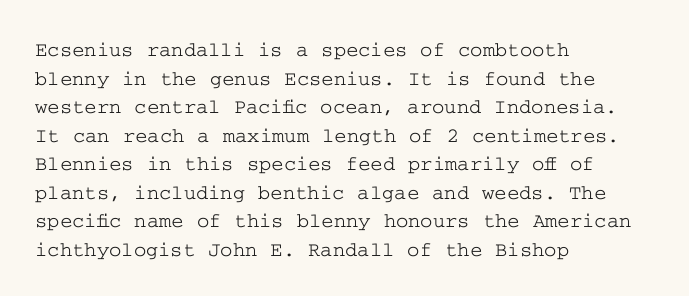
The image shows 21 px text type, upright; set left-aligned, normal line spacing (1.36x), normal letter spacing, not underlined.
